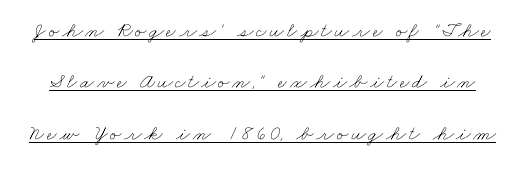
{"bold": "no", "underline": "yes", "line_spacing": "loose", "line_spacing_ratio": 2.45, "glyph_px": 21}
